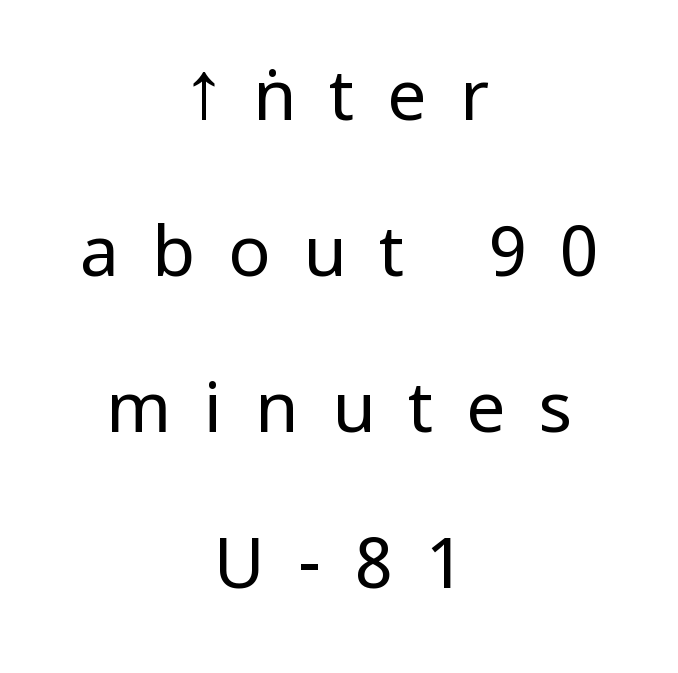
The image shows 70 px regular-weight, condensed sans-serif type, upright; set centered, loose line spacing (2.23x), unusually wide letter spacing (+0.47 em), not underlined; low stroke contrast and a large x-height.
